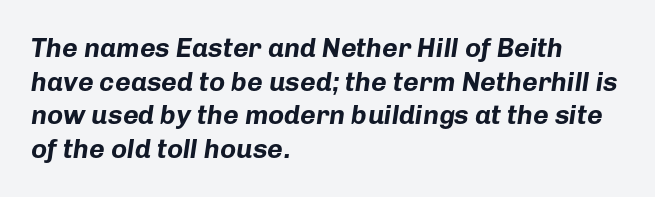
Caption: multi-line text, flush left, ragged right. The glyphs look as if they've been sheared to an angle. Every letter is thick-stroked: bold, no question. The passage shown has conventional tracking throughout. Quick note: interline space is typical. A bare baseline throughout the passage.
